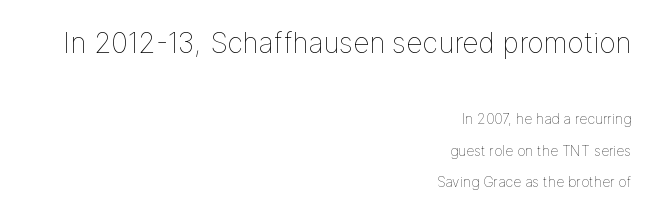
{"italic": "no", "bold": "no", "weight": "thin", "width": "normal", "stroke_contrast": "low", "x_height": "medium", "monospaced": "no", "underline": "no", "align": "right", "line_spacing": "loose", "line_spacing_ratio": 2.25, "letter_spacing": "normal", "letter_spacing_em": 0.0, "larger_block": "first", "size_ratio": 2.0, "glyph_px": 28}
